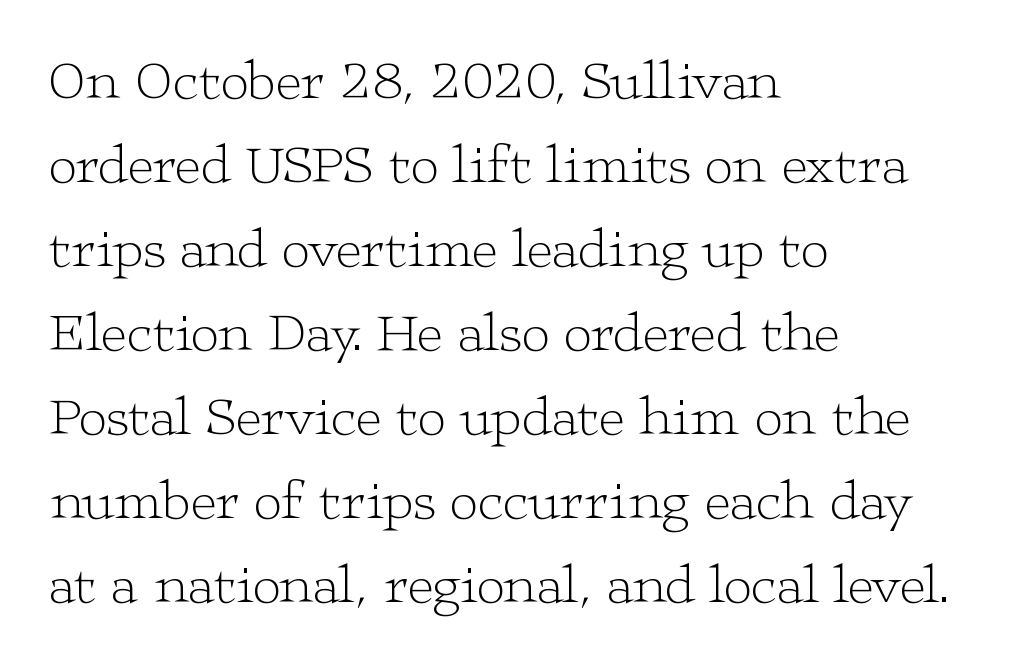
Q: Is the text bold? A: No.
Q: Is the text italic (slanted)? A: No, it is upright.
Q: Is the typeface a serif or a sans-serif typeface? A: Serif.
Q: Is the text underlined? A: No.
Q: How is the paragraph aligned? A: Left-aligned.
Q: Is the spacing between letters normal or unusually wide? A: Normal.
Q: Is the spacing between lines tight, normal or loose? A: Normal.
Q: Width (condensed, normal, or wide)? A: Wide.
Q: Stroke contrast? A: Low.
Q: x-height? A: Medium.
Q: Monospaced? A: No.
